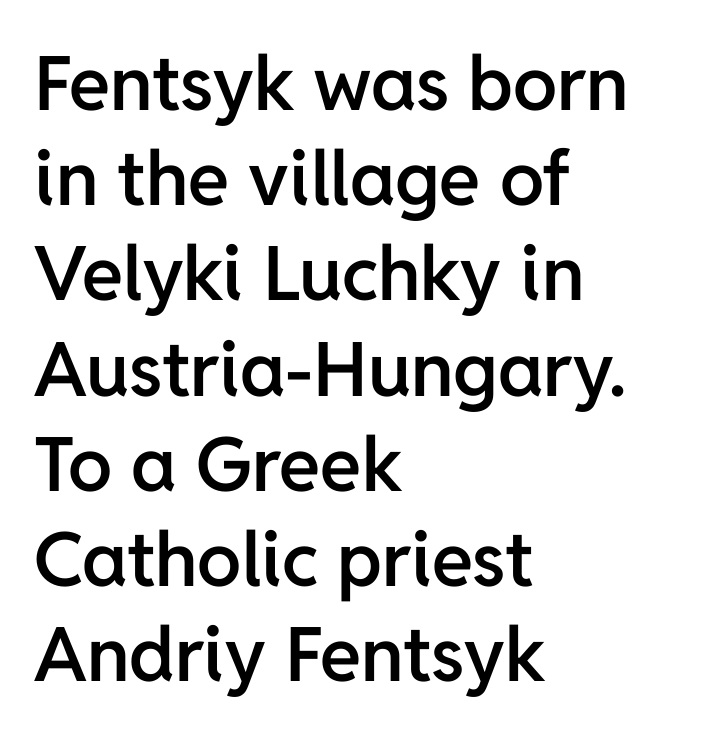
{"serif": "no", "italic": "no", "bold": "semi", "weight": "semibold", "width": "normal", "stroke_contrast": "low", "x_height": "medium", "monospaced": "no", "underline": "no", "align": "left", "line_spacing": "normal", "line_spacing_ratio": 1.27, "letter_spacing": "normal", "letter_spacing_em": 0.0, "glyph_px": 75}
